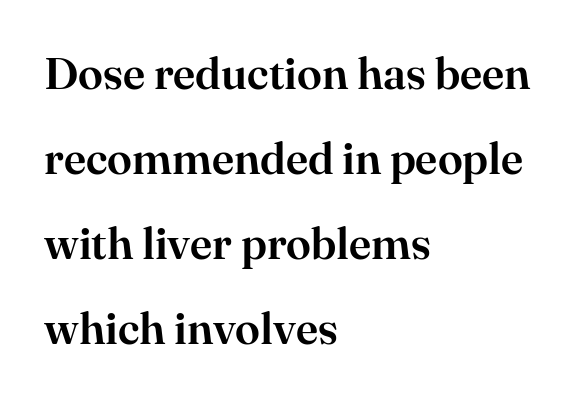
{"serif": "yes", "italic": "no", "width": "normal", "stroke_contrast": "high", "x_height": "small", "monospaced": "no", "underline": "no", "align": "left", "line_spacing_ratio": 1.89, "letter_spacing": "normal", "letter_spacing_em": 0.0, "glyph_px": 45}
